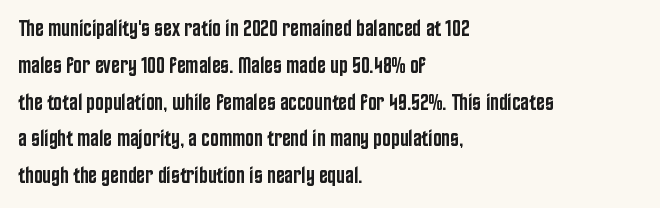
In terms of leading, this rendering sits right in the middle. Which margin do the lines hug? The left one — the right edge is uneven. Stroke thickness is moderately raised; the sample reads as semibold. Observe the ordinary spacing: letters are neighbours, not strangers. Upright lettering throughout.
